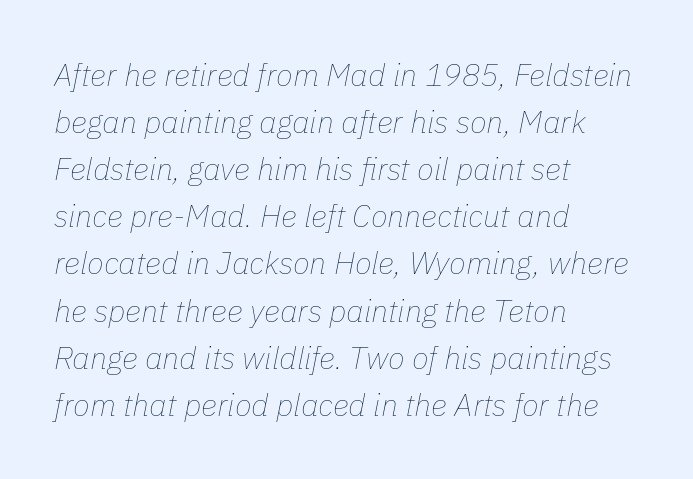
The image shows 31 px thin type, italic (leaning right); set left-aligned, normal line spacing (1.52x), normal letter spacing, not underlined; low stroke contrast and a medium x-height.
